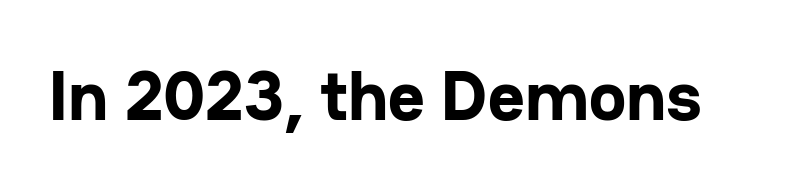
{"serif": "no", "italic": "no", "bold": "yes", "weight": "bold", "width": "normal", "stroke_contrast": "low", "x_height": "medium", "monospaced": "no", "underline": "no", "letter_spacing": "normal", "letter_spacing_em": 0.0, "glyph_px": 71}
